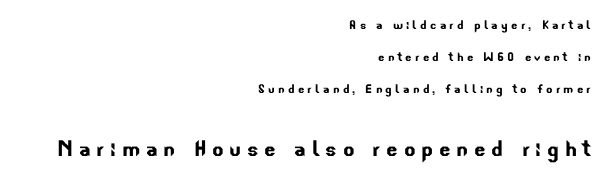
{"underline": "no", "align": "right", "line_spacing": "loose", "line_spacing_ratio": 2.14, "letter_spacing": "wide", "letter_spacing_em": 0.21, "larger_block": "second", "size_ratio": 1.8, "glyph_px": 27}
